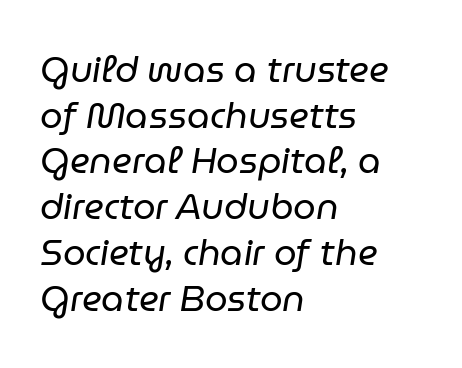
These glyphs show unthickened strokes, regular width or finer. The baseline area is clear. Looking at the ascenders, they clearly lean. The paragraph shown leans on its left margin. The line-height multiplier appears to be the usual default.
